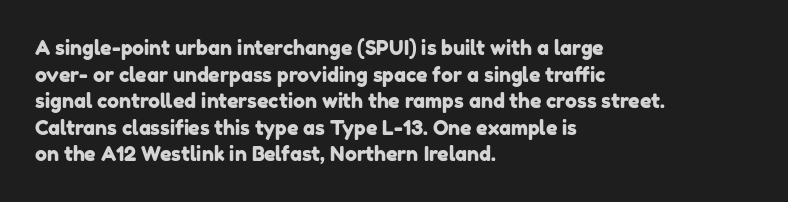
{"underline": "no", "align": "left", "line_spacing": "normal", "line_spacing_ratio": 1.33, "letter_spacing": "normal", "letter_spacing_em": 0.0, "glyph_px": 20}
